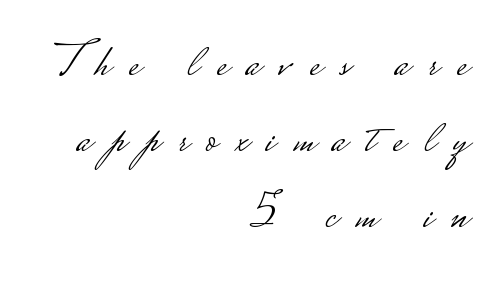
Is there much room between lines? A standard amount, neither cramped nor airy. Stems and bowls with no extra thickness — not bold. This sample has the flowing, uneven cadence of proportional lettering. Rule under the text: the space is simply empty. In terms of letterspacing, this is a distinctly airy, spread setting.
